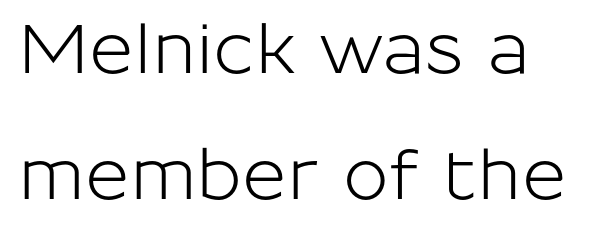
The image shows 68 px sans-serif type, upright; set left-aligned, line spacing 1.85x, normal letter spacing, not underlined; low stroke contrast and a medium x-height.
